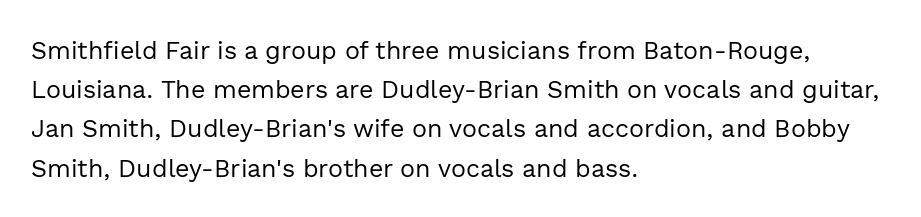
The image shows 25 px text type, upright; set left-aligned, normal line spacing (1.57x), normal letter spacing, not underlined.
